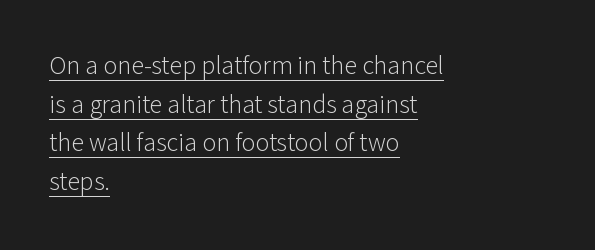
Ink coverage per letter is moderate at most. You can see a thin bar hugging the bottom of the glyphs. Every row of glyphs begins at an identical x-position on the left. The block of text has a typical density, with ordinary space between rows. No italicization has been applied; the sample stays upright.
